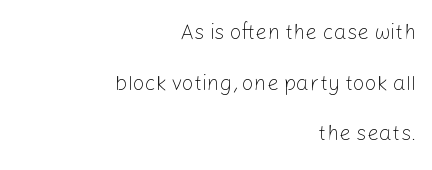
The image shows 21 px text type, upright; set right-aligned, loose line spacing (2.41x), normal letter spacing, not underlined.
